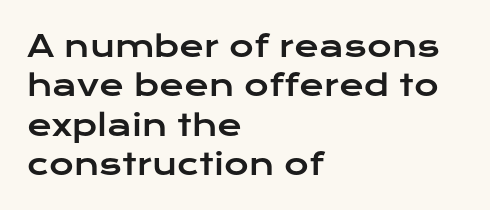
Nothing unusual about the tracking: characters are spaced as the font intends. The rendering uses natural spacing where letterforms have individual widths. Characters remain perfectly vertical along every line. The zone under the glyphs is completely vacant. This sample uses a sans-serif face.
